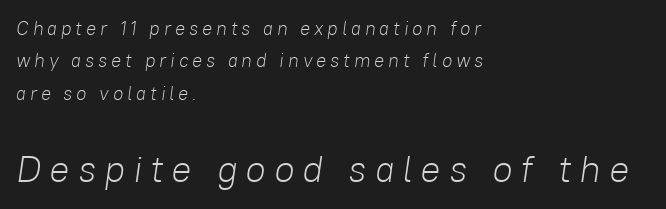
The image shows 38 px light type, italic (leaning right); set left-aligned, line spacing 1.71x, unusually wide letter spacing (+0.2 em), not underlined; the second (bottom) block is 2.0x larger; low stroke contrast and a medium x-height.
